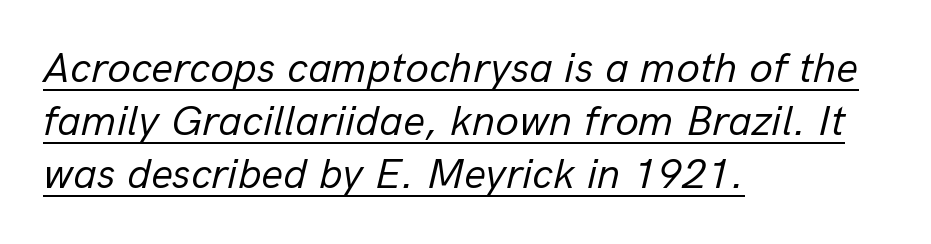
The image shows 43 px regular-weight type, italic (leaning right); set left-aligned, line spacing 1.23x, normal letter spacing, underlined; low stroke contrast and a medium x-height.
